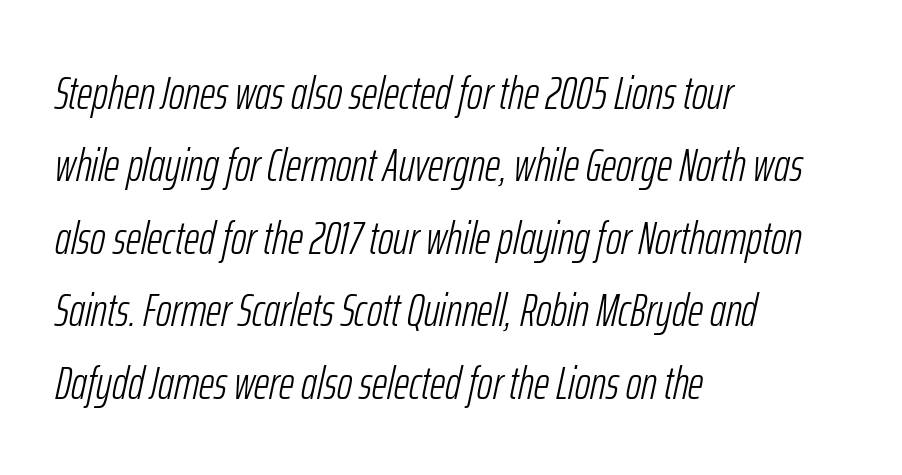
The image shows 47 px light, condensed type, italic (leaning right); set left-aligned, normal line spacing (1.54x), normal letter spacing, not underlined; low stroke contrast and a medium x-height.
